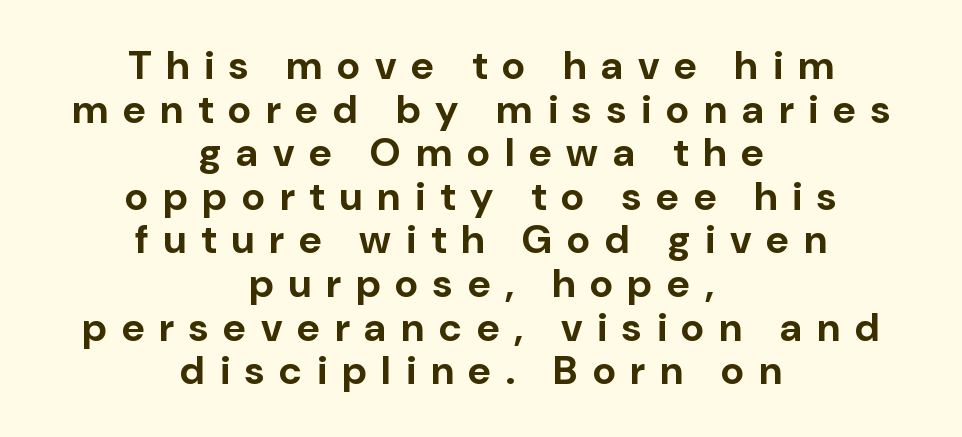
{"serif": "no", "italic": "no", "bold": "yes", "weight": "bold", "width": "normal", "stroke_contrast": "low", "x_height": "medium", "monospaced": "no", "underline": "no", "align": "center", "line_spacing": "tight", "line_spacing_ratio": 1.09, "letter_spacing": "wide", "letter_spacing_em": 0.37, "glyph_px": 40}
